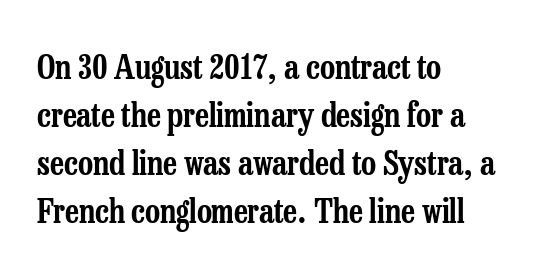
Here the designer chose a conventional face with non-uniform glyph widths. Spacing between characters is what you'd get straight out of the box. Regarding serifs, this sample has them. Words float on clear page, feet unadorned.
